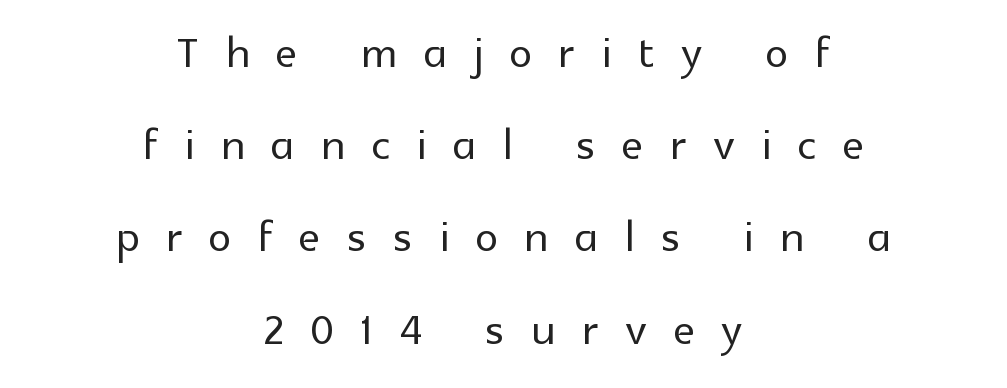
Q: Is the text italic (slanted)? A: No, it is upright.
Q: Is the typeface a serif or a sans-serif typeface? A: Sans-serif.
Q: Is the text underlined? A: No.
Q: How is the paragraph aligned? A: Centered.
Q: Is the spacing between letters normal or unusually wide? A: Unusually wide.
Q: Is the spacing between lines tight, normal or loose? A: Normal.
Q: Width (condensed, normal, or wide)? A: Normal.
Q: x-height? A: Medium.
Q: Monospaced? A: No.
